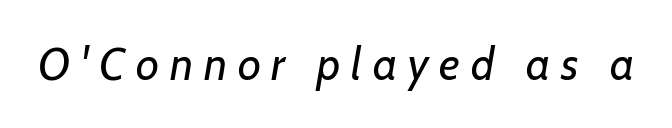
The image shows 45 px regular-weight sans-serif type; set unusually wide letter spacing (+0.24 em), not underlined; low stroke contrast and a medium x-height.
